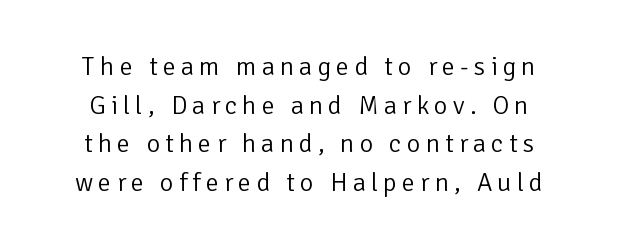
{"italic": "no", "bold": "no", "underline": "no", "line_spacing": "normal", "line_spacing_ratio": 1.49, "letter_spacing": "wide", "letter_spacing_em": 0.2, "glyph_px": 26}
